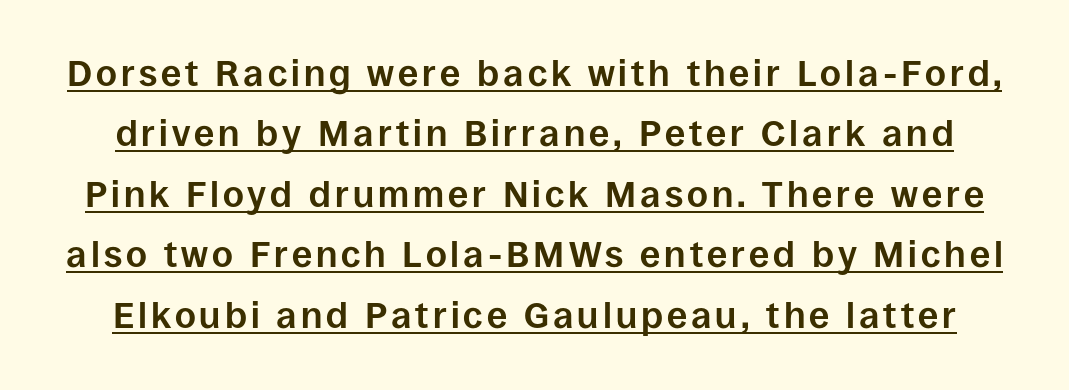
Q: Is the text bold? A: Yes.
Q: Is the text italic (slanted)? A: No, it is upright.
Q: Is the typeface a serif or a sans-serif typeface? A: Sans-serif.
Q: Is the text underlined? A: Yes.
Q: Is the spacing between lines tight, normal or loose? A: Normal.
Q: Width (condensed, normal, or wide)? A: Normal.
Q: Stroke contrast? A: Low.
Q: x-height? A: Large.
Q: Monospaced? A: No.
